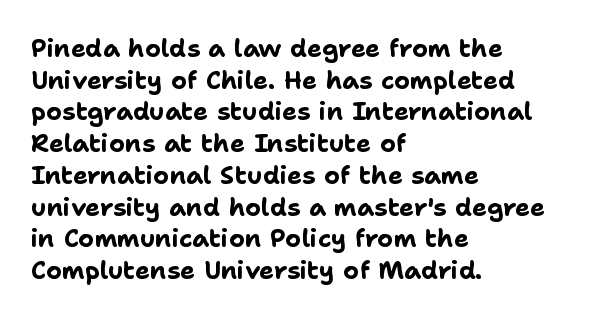
{"italic": "no", "bold": "yes", "underline": "no", "align": "left", "line_spacing": "normal", "line_spacing_ratio": 1.27, "letter_spacing": "normal", "letter_spacing_em": 0.0, "glyph_px": 25}
